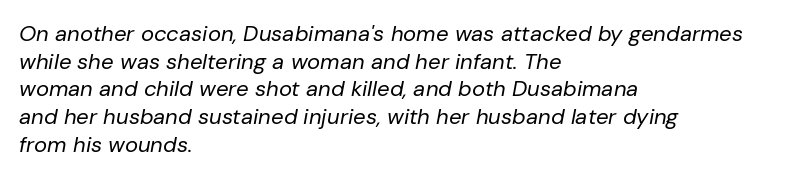
{"italic": "yes", "lean": "right", "slant_degrees": 10, "bold": "no", "underline": "no", "align": "left", "line_spacing": "normal", "line_spacing_ratio": 1.26, "letter_spacing": "normal", "letter_spacing_em": 0.0, "glyph_px": 22}
